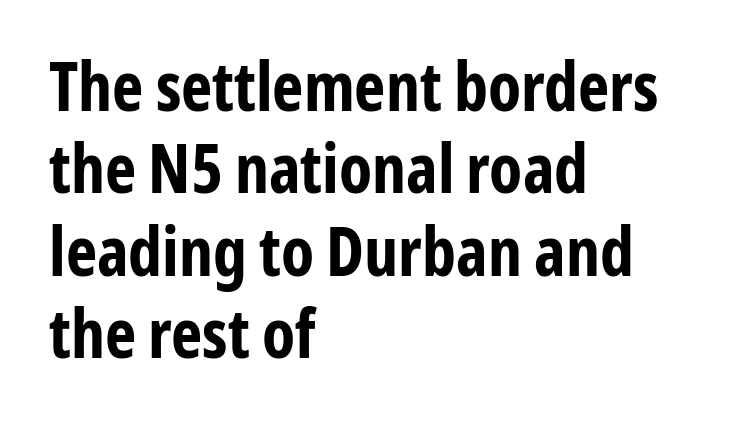
Q: Is the text bold? A: Yes.
Q: Is the text italic (slanted)? A: No, it is upright.
Q: Is the typeface a serif or a sans-serif typeface? A: Sans-serif.
Q: Is the text underlined? A: No.
Q: How is the paragraph aligned? A: Left-aligned.
Q: Is the spacing between letters normal or unusually wide? A: Normal.
Q: Width (condensed, normal, or wide)? A: Condensed.
Q: Stroke contrast? A: Low.
Q: x-height? A: Medium.
Q: Monospaced? A: No.
